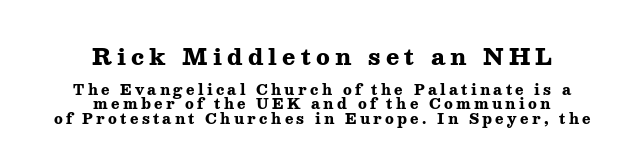
{"italic": "no", "bold": "yes", "underline": "no", "align": "center", "line_spacing": "tight", "line_spacing_ratio": 1.02, "letter_spacing": "wide", "letter_spacing_em": 0.23, "larger_block": "first", "size_ratio": 1.57, "glyph_px": 22}
